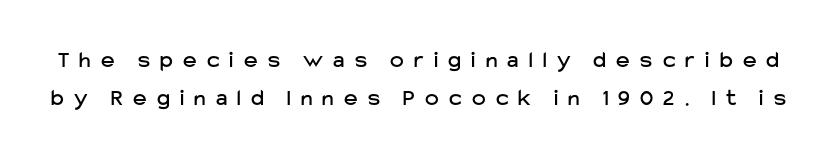
Q: Is the text italic (slanted)? A: No, it is upright.
Q: Is the text underlined? A: No.
Q: Is the spacing between letters normal or unusually wide? A: Unusually wide.
Q: Is the spacing between lines tight, normal or loose? A: Normal.
